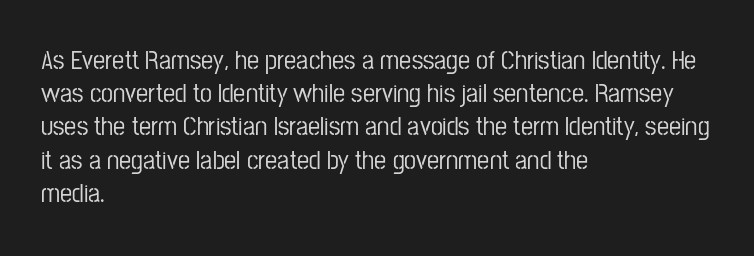
Every row of glyphs begins at an identical x-position on the left. These lines were composed using upright roman letters. Standard letterfit; no display-style spreading of the glyphs. The glyphs are unaccompanied by any horizontal stroke below them.
